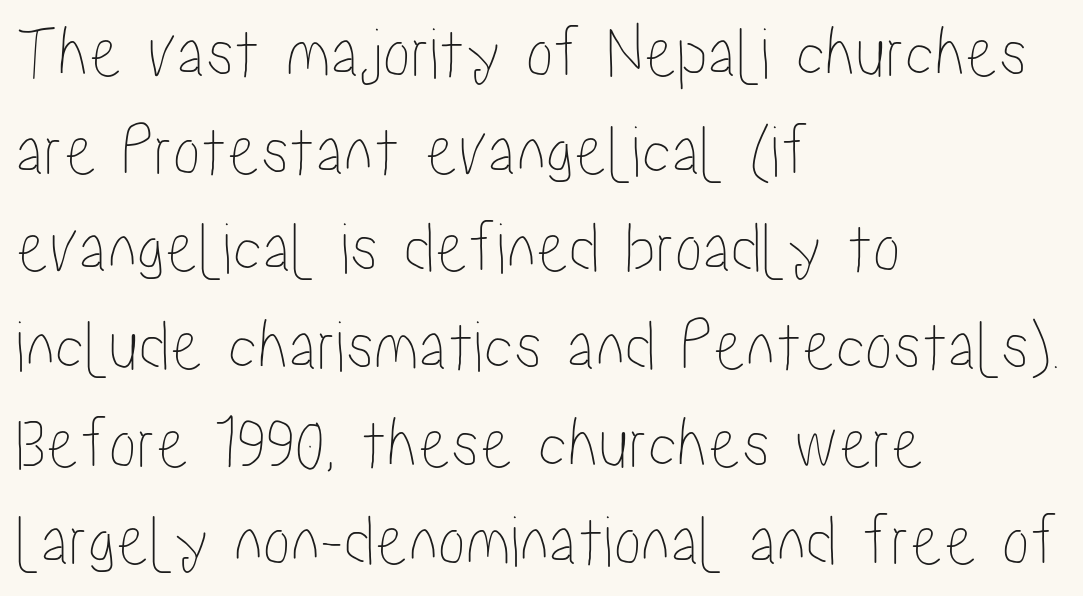
Unmarked baselines from the first word to the last. Vertical strokes here are truly vertical. Words appear dense and cohesive because spacing is normal. This sample keeps an unexceptional amount of space between lines. A typesetter would call this proportional, since set widths differ per character.
